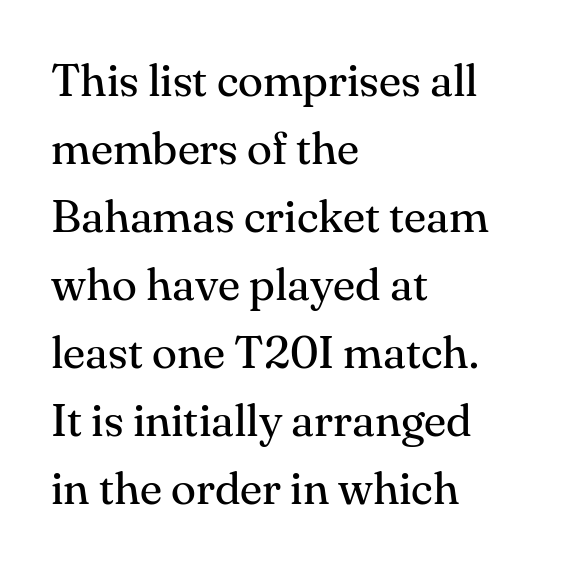
{"serif": "yes", "italic": "no", "bold": "no", "weight": "regular", "width": "normal", "stroke_contrast": "medium", "x_height": "small", "monospaced": "no", "underline": "no", "align": "left", "line_spacing": "normal", "line_spacing_ratio": 1.48, "letter_spacing": "normal", "letter_spacing_em": 0.0, "glyph_px": 46}
